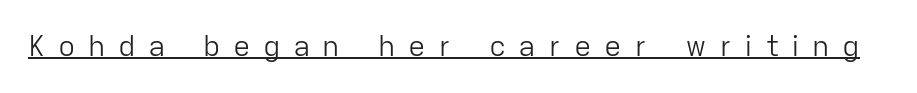
Looks like someone drew a line under every word here. Here the designer chose a conventional face with non-uniform glyph widths. Rendered with straight, roman letterforms. Nothing sits at the stroke ends, so this counts as sans-serif. Substantial extra tracking has been applied to these lines. The face looks like a standard text weight, possibly lighter.
